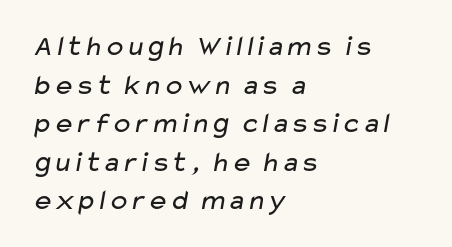
Q: Is the text bold? A: No.
Q: Is the typeface a serif or a sans-serif typeface? A: Sans-serif.
Q: Is the text underlined? A: No.
Q: How is the paragraph aligned? A: Left-aligned.
Q: Is the spacing between letters normal or unusually wide? A: Normal.
Q: Is the spacing between lines tight, normal or loose? A: Normal.
Q: Width (condensed, normal, or wide)? A: Wide.
Q: Stroke contrast? A: Low.
Q: x-height? A: Medium.
Q: Monospaced? A: No.
